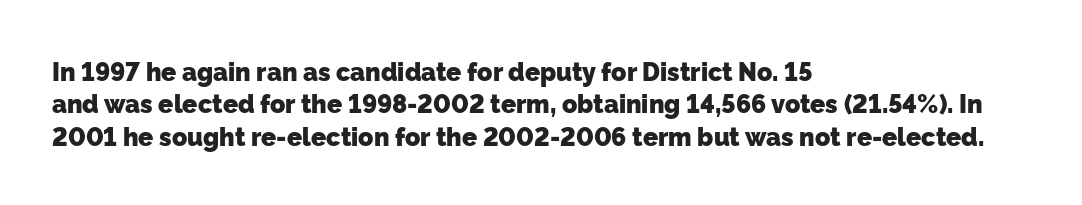
{"bold": "yes", "underline": "no", "align": "left", "line_spacing": "normal", "line_spacing_ratio": 1.3, "letter_spacing": "normal", "letter_spacing_em": 0.0, "glyph_px": 25}
